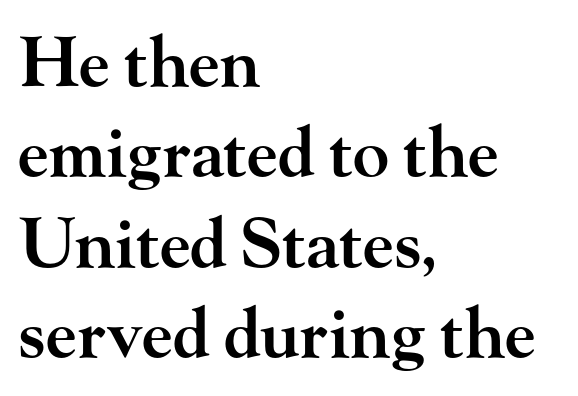
Q: Is the text bold? A: Semi-bold.
Q: Is the text italic (slanted)? A: No, it is upright.
Q: Is the typeface a serif or a sans-serif typeface? A: Serif.
Q: Is the text underlined? A: No.
Q: How is the paragraph aligned? A: Left-aligned.
Q: Is the spacing between letters normal or unusually wide? A: Normal.
Q: Is the spacing between lines tight, normal or loose? A: Normal.
Q: Width (condensed, normal, or wide)? A: Wide.
Q: Stroke contrast? A: High.
Q: x-height? A: Small.
Q: Monospaced? A: No.
